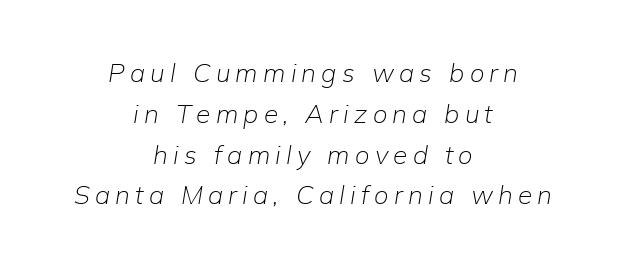
The image shows 26 px text type, italic (leaning right); set centered, normal line spacing (1.57x), unusually wide letter spacing (+0.2 em), not underlined.
